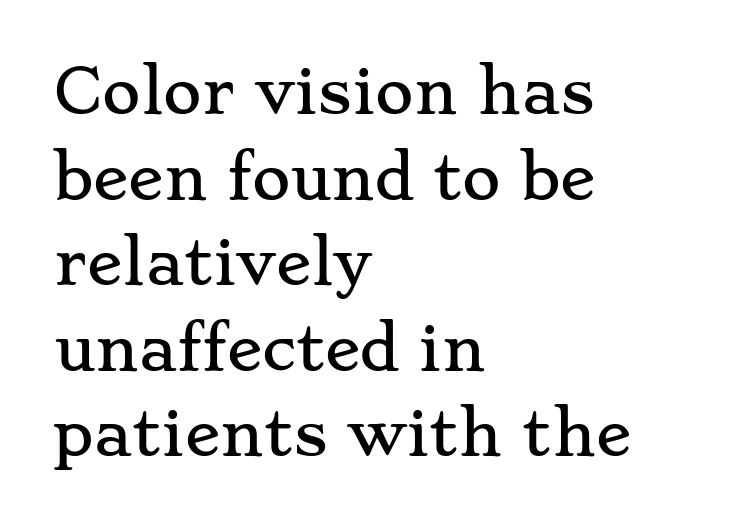
Look at the bottom of the vertical strokes: they flare into serifs here. A normal amount of white space separates one row of letters from the next. If you drew a ruler down the left edge, every line would touch it. Vertical strokes here are truly vertical. Beneath every word, the page is bare. The gaps between neighbouring characters are ordinary and unremarkable.
